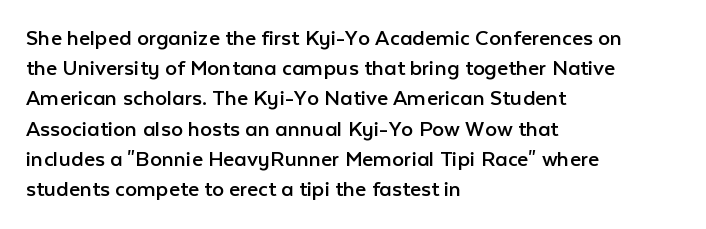
Q: Is the text bold? A: No.
Q: Is the text italic (slanted)? A: No, it is upright.
Q: Is the text underlined? A: No.
Q: How is the paragraph aligned? A: Left-aligned.
Q: Is the spacing between letters normal or unusually wide? A: Normal.
Q: Is the spacing between lines tight, normal or loose? A: Normal.
